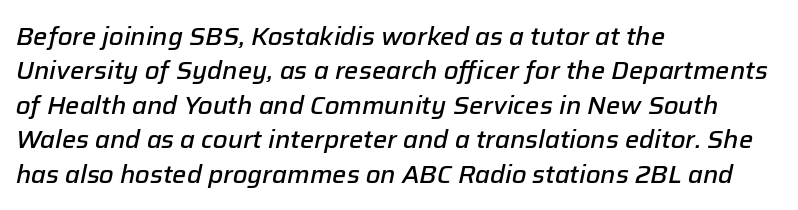
The image shows 25 px text type, italic (leaning right); set left-aligned, normal line spacing (1.38x), normal letter spacing, not underlined.
